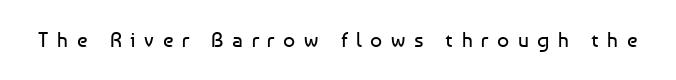
Do the letters lean? They stand straight. The type is letterspaced generously, with wide tracking. This rendering features lettering with no underline. Compared with a typical body face, this is equally light or lighter still.
